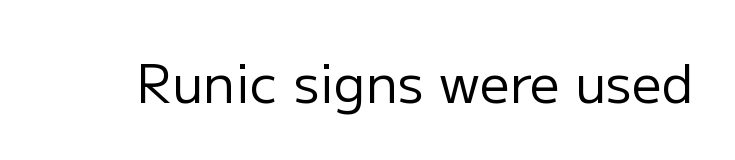
The image shows 53 px regular-weight sans-serif type, upright; set normal letter spacing, not underlined; low stroke contrast and a medium x-height.
